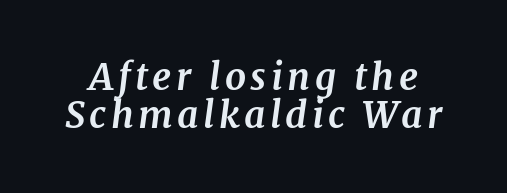
{"serif": "yes", "italic": "yes", "lean": "right", "slant_degrees": 7, "bold": "yes", "weight": "bold", "width": "normal", "stroke_contrast": "medium", "x_height": "medium", "monospaced": "no", "underline": "no", "line_spacing": "tight", "line_spacing_ratio": 1.04, "glyph_px": 37}
